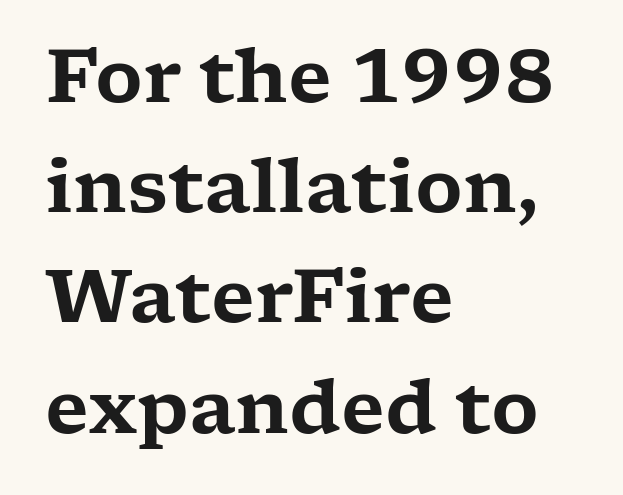
The image shows 73 px wide serif type, upright; set left-aligned, normal line spacing (1.51x), normal letter spacing, not underlined; low stroke contrast and a medium x-height.
